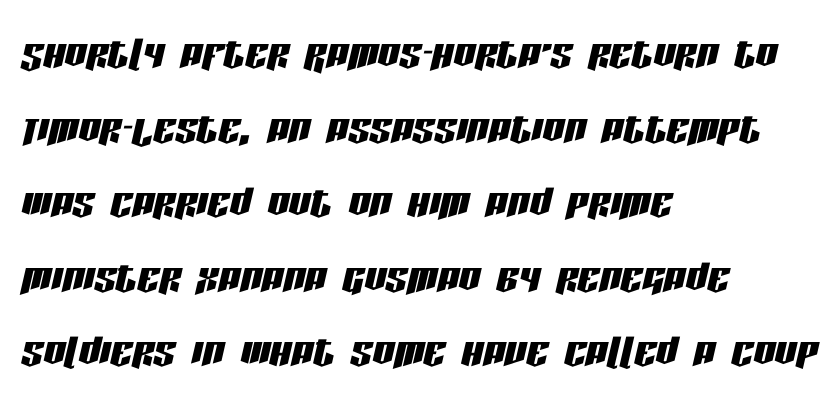
Inter-character spacing is left at the font's built-in metrics. Vertically, the passage feels balanced, rows spaced as you'd expect. Nobody drew a line under any word here. Character widths vary here, with narrow letters taking less room than wide ones. One-word summary of the alignment: left. Characters are canted at an angle relative to the baseline's perpendicular.
